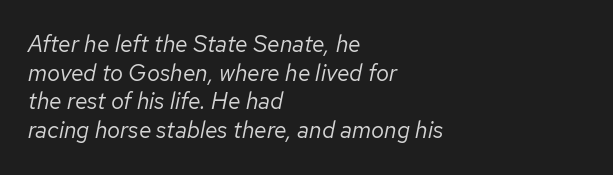
Q: Is the text bold? A: No.
Q: Is the text italic (slanted)? A: Yes, it leans right by about 12 degrees.
Q: Is the text underlined? A: No.
Q: How is the paragraph aligned? A: Left-aligned.
Q: Is the spacing between letters normal or unusually wide? A: Normal.
Q: Is the spacing between lines tight, normal or loose? A: Normal.
